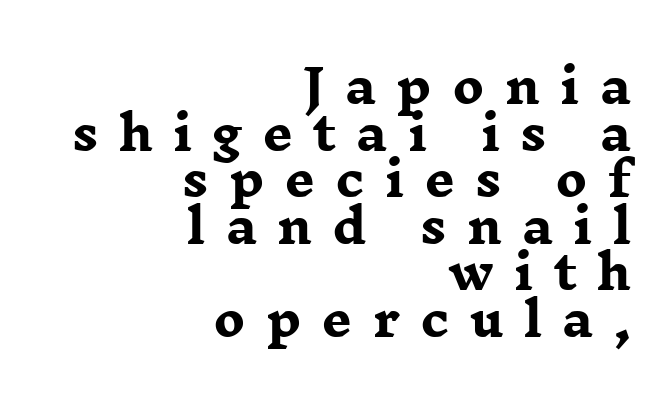
The image shows 47 px heavy, wide serif type, upright; set right-aligned, tight line spacing (0.99x), unusually wide letter spacing (+0.43 em), not underlined; low stroke contrast and a medium x-height.
